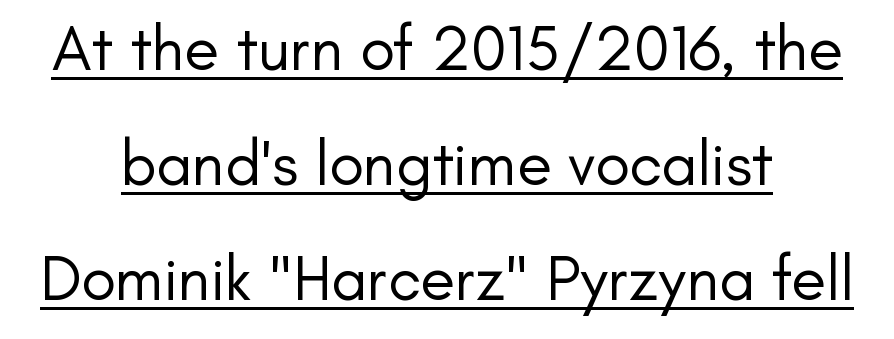
{"serif": "no", "italic": "no", "bold": "no", "weight": "regular", "width": "normal", "stroke_contrast": "low", "x_height": "small", "monospaced": "no", "underline": "yes", "align": "center", "line_spacing_ratio": 1.8, "letter_spacing": "normal", "letter_spacing_em": 0.0, "glyph_px": 64}
